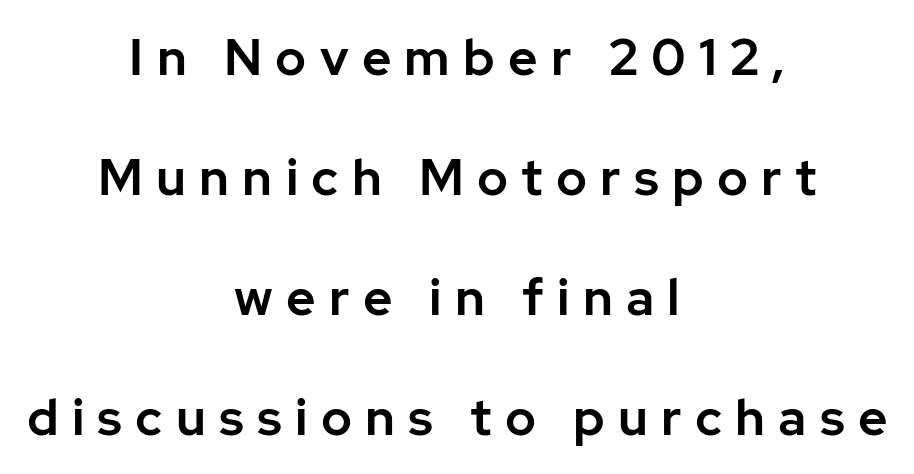
Q: Is the text italic (slanted)? A: No, it is upright.
Q: Is the typeface a serif or a sans-serif typeface? A: Sans-serif.
Q: Is the text underlined? A: No.
Q: How is the paragraph aligned? A: Centered.
Q: Is the spacing between letters normal or unusually wide? A: Unusually wide.
Q: Is the spacing between lines tight, normal or loose? A: Loose.
Q: Width (condensed, normal, or wide)? A: Normal.
Q: Stroke contrast? A: Low.
Q: x-height? A: Medium.
Q: Monospaced? A: No.
